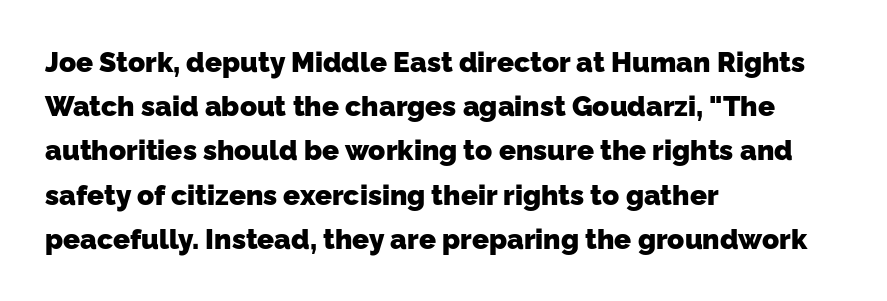
{"serif": "no", "bold": "yes", "weight": "heavy", "width": "normal", "stroke_contrast": "low", "x_height": "medium", "monospaced": "no", "underline": "no", "align": "left", "line_spacing": "normal", "line_spacing_ratio": 1.58, "letter_spacing": "normal", "letter_spacing_em": 0.0, "glyph_px": 28}
